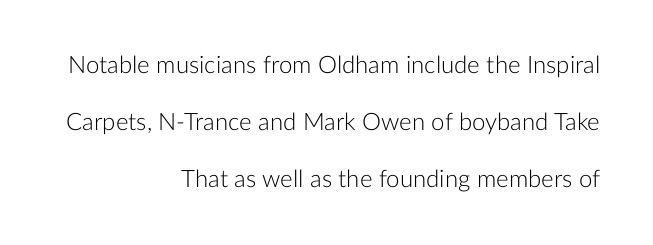
Q: Is the text bold? A: No.
Q: Is the text italic (slanted)? A: No, it is upright.
Q: Is the text underlined? A: No.
Q: How is the paragraph aligned? A: Right-aligned.
Q: Is the spacing between letters normal or unusually wide? A: Normal.
Q: Is the spacing between lines tight, normal or loose? A: Loose.
